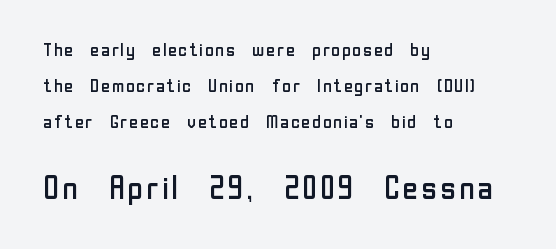
{"serif": "no", "italic": "no", "bold": "no", "weight": "regular", "width": "normal", "stroke_contrast": "low", "x_height": "medium", "monospaced": "no", "underline": "no", "align": "left", "line_spacing": "loose", "line_spacing_ratio": 1.99, "letter_spacing": "normal", "letter_spacing_em": 0.0, "larger_block": "second", "size_ratio": 1.78, "glyph_px": 32}
